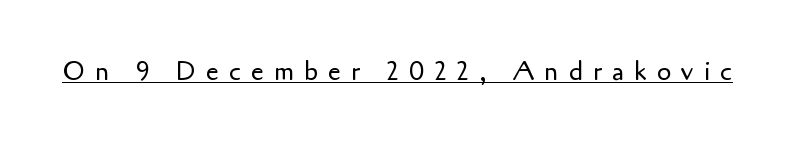
The image shows 26 px text type, upright; set unusually wide letter spacing (+0.38 em), underlined.
